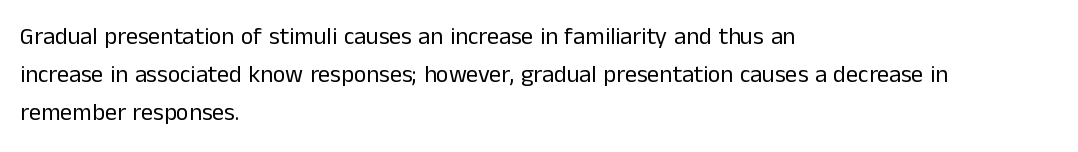
Q: Is the text bold? A: No.
Q: Is the text italic (slanted)? A: No, it is upright.
Q: Is the text underlined? A: No.
Q: How is the paragraph aligned? A: Left-aligned.
Q: Is the spacing between letters normal or unusually wide? A: Normal.
Q: Is the spacing between lines tight, normal or loose? A: Normal.
